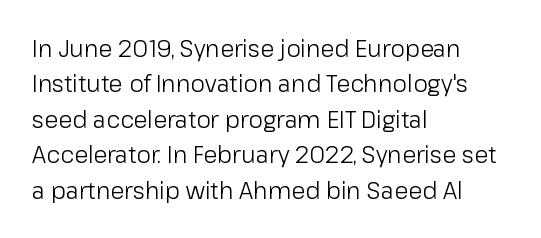
Q: Is the text bold? A: No.
Q: Is the text italic (slanted)? A: No, it is upright.
Q: Is the text underlined? A: No.
Q: How is the paragraph aligned? A: Left-aligned.
Q: Is the spacing between letters normal or unusually wide? A: Normal.
Q: Is the spacing between lines tight, normal or loose? A: Normal.
